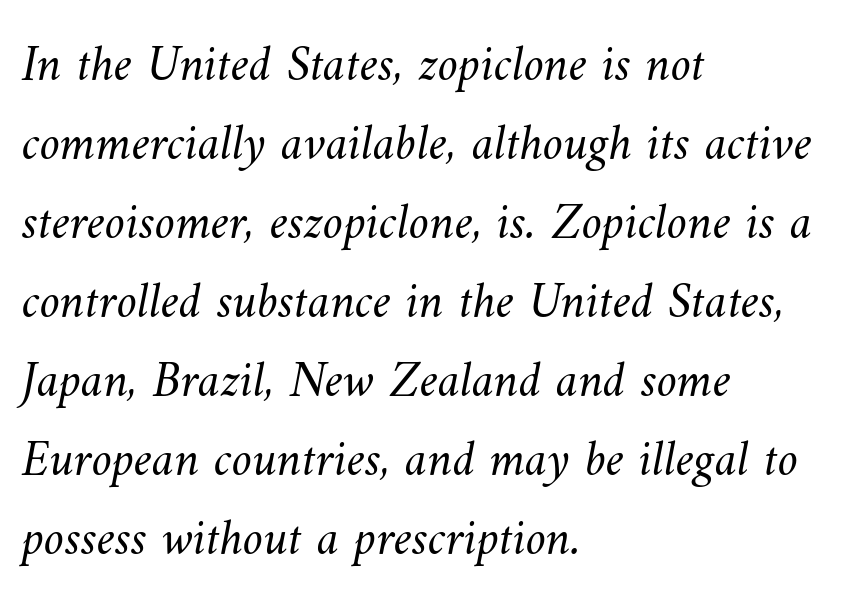
Q: Is the text bold? A: No.
Q: Is the text underlined? A: No.
Q: How is the paragraph aligned? A: Left-aligned.
Q: Is the spacing between letters normal or unusually wide? A: Normal.
Q: Is the spacing between lines tight, normal or loose? A: Normal.
Q: Width (condensed, normal, or wide)? A: Normal.
Q: Stroke contrast? A: Medium.
Q: x-height? A: Small.
Q: Monospaced? A: No.
